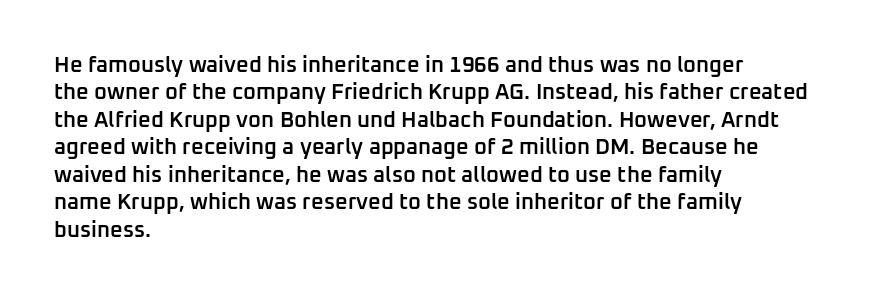
Horizontal bands of white between lines are of average thickness. The rendering keeps characters at their native spacing. The rendering anchors every line to the left-hand side. The type sits square on the baseline with zero lean.
